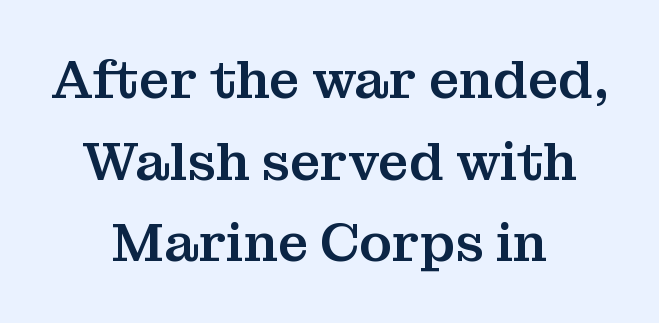
The lettering stays uniformly vertical, giving the passage a roman look. The gaps between neighbouring characters are ordinary and unremarkable. Unlike a clean sans, this face finishes its strokes with serifs. Each letter keeps its own natural width here, so spacing adapts to shape. The compositor balanced each line on the midline. Anything drawn beneath the words? Only blank space.
